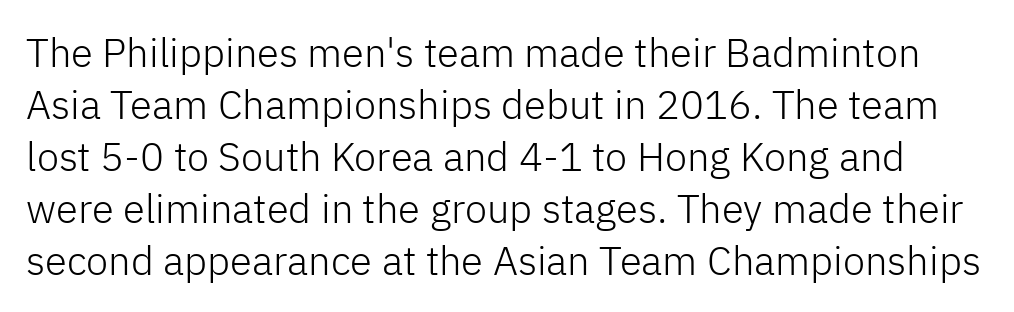
{"serif": "no", "italic": "no", "bold": "no", "weight": "light", "width": "normal", "stroke_contrast": "low", "x_height": "medium", "monospaced": "no", "underline": "no", "line_spacing": "normal", "line_spacing_ratio": 1.3, "letter_spacing": "normal", "letter_spacing_em": 0.0, "glyph_px": 40}
